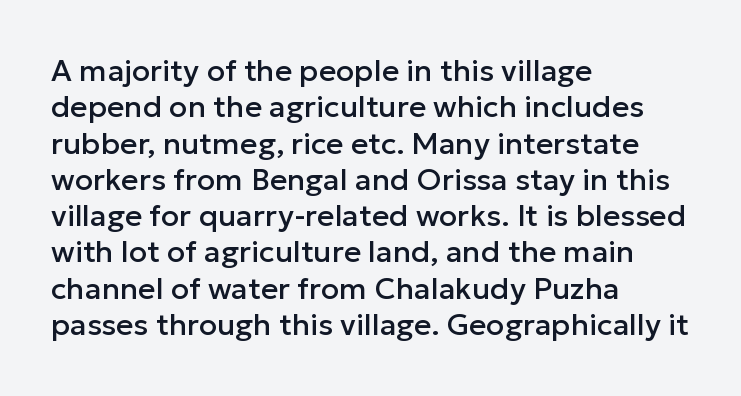
{"serif": "no", "italic": "no", "width": "normal", "stroke_contrast": "low", "x_height": "medium", "monospaced": "no", "underline": "no", "align": "left", "line_spacing_ratio": 1.21, "letter_spacing": "normal", "letter_spacing_em": 0.0, "glyph_px": 30}
